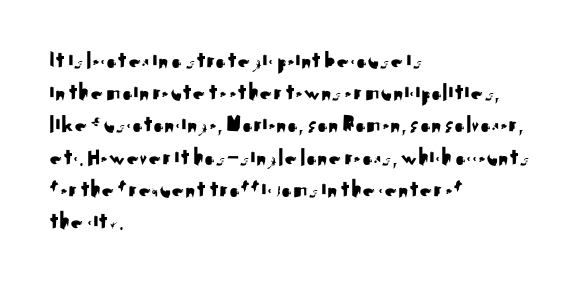
The image shows 25 px text type, upright; set left-aligned, normal line spacing (1.29x), normal letter spacing, not underlined.
